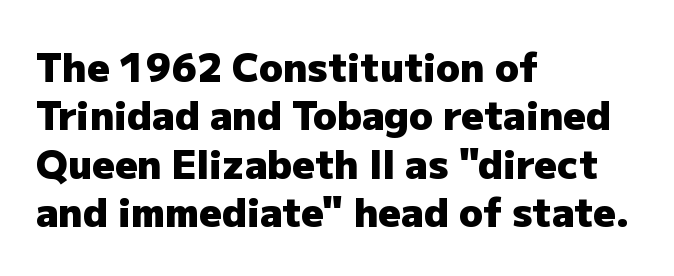
Q: Is the text bold? A: Yes.
Q: Is the text italic (slanted)? A: No, it is upright.
Q: Is the typeface a serif or a sans-serif typeface? A: Sans-serif.
Q: Is the text underlined? A: No.
Q: How is the paragraph aligned? A: Left-aligned.
Q: Is the spacing between letters normal or unusually wide? A: Normal.
Q: Width (condensed, normal, or wide)? A: Normal.
Q: Stroke contrast? A: Low.
Q: x-height? A: Medium.
Q: Monospaced? A: No.
